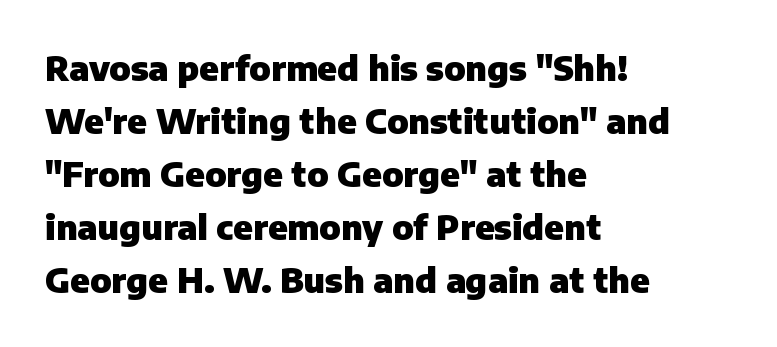
Q: Is the text bold? A: Yes.
Q: Is the text italic (slanted)? A: No, it is upright.
Q: Is the typeface a serif or a sans-serif typeface? A: Sans-serif.
Q: Is the text underlined? A: No.
Q: How is the paragraph aligned? A: Left-aligned.
Q: Is the spacing between letters normal or unusually wide? A: Normal.
Q: Is the spacing between lines tight, normal or loose? A: Normal.
Q: Width (condensed, normal, or wide)? A: Normal.
Q: Stroke contrast? A: Low.
Q: x-height? A: Medium.
Q: Monospaced? A: No.
